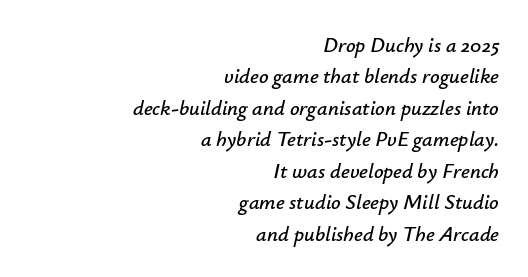
Honestly, the letter spacing is just normal — you wouldn't notice it. These lines stack with their right ends in a neat column. Slant detected: the letters are inclined. Each new line begins a customary step beneath the previous one. Lines of text with bare space underneath.
